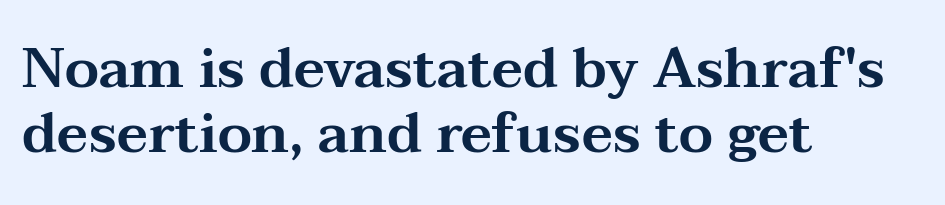
The image shows 55 px wide serif type, upright; set left-aligned, line spacing 1.19x, normal letter spacing, not underlined; medium stroke contrast and a medium x-height.
